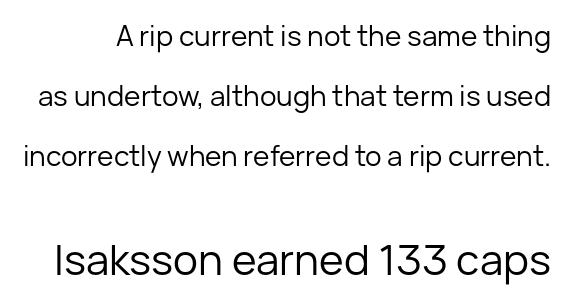
{"serif": "no", "italic": "no", "bold": "no", "weight": "regular", "width": "normal", "stroke_contrast": "low", "x_height": "medium", "monospaced": "no", "underline": "no", "line_spacing": "loose", "line_spacing_ratio": 2.15, "letter_spacing": "normal", "letter_spacing_em": 0.0, "larger_block": "second", "size_ratio": 1.5, "glyph_px": 42}
